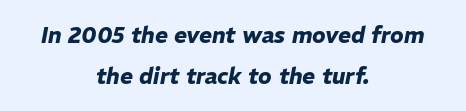
Italic: yes, the glyphs are oblique. Any mark beneath the type? The region is blank. Leftover space on each line is divided equally before and after the words. Its strokes are broad and dark, the hallmark of bold type. Nothing unusual about the tracking: characters are spaced as the font intends.
